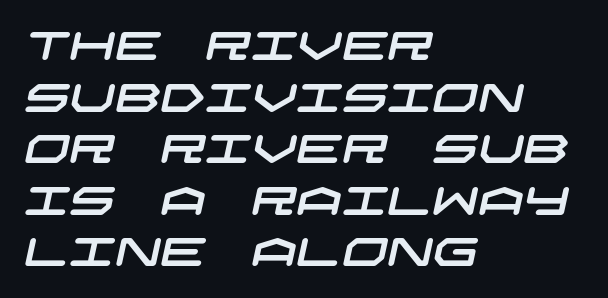
To sum up the face: it is a sans, with no serifs. The face used here is rendered with its standard letterfit. Every row of glyphs begins at an identical x-position on the left. Decoration check: the copy has no underline.
